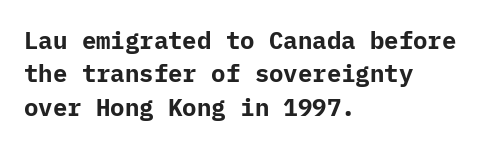
{"italic": "no", "bold": "yes", "underline": "no", "align": "left", "line_spacing": "normal", "line_spacing_ratio": 1.39, "letter_spacing": "normal", "letter_spacing_em": 0.0, "glyph_px": 24}
